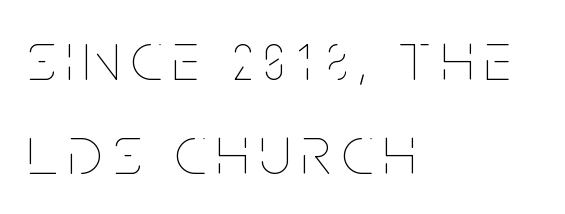
The image shows 70 px thin, condensed type, upright; set left-aligned, normal line spacing (1.35x), not underlined; low stroke contrast and a large x-height.
